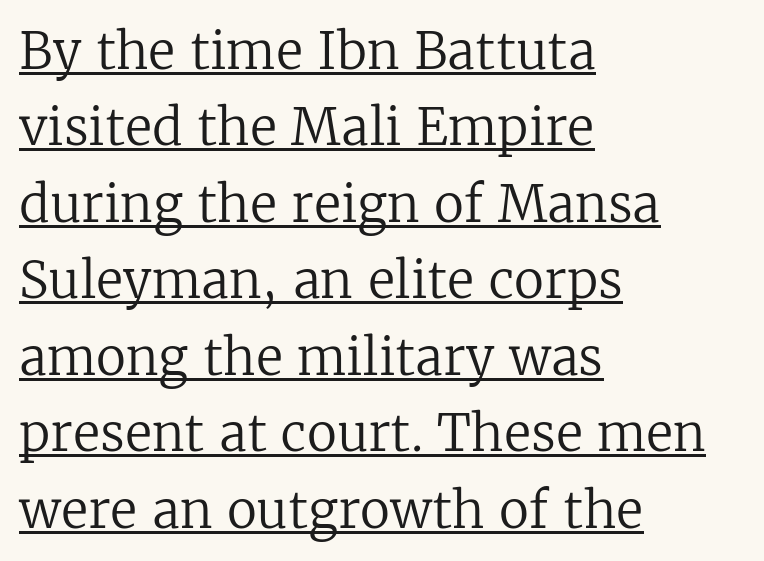
The image shows 50 px regular-weight serif type, upright; set left-aligned, normal line spacing (1.53x), normal letter spacing, underlined; low stroke contrast and a medium x-height.
